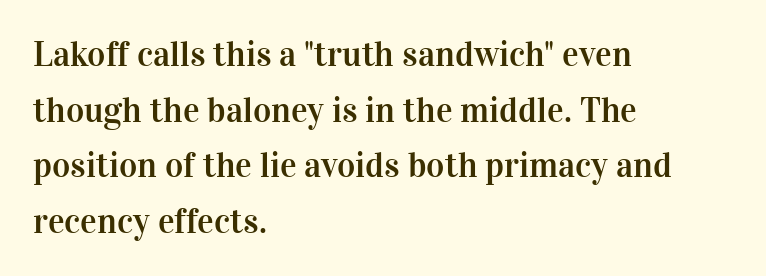
Do the characters align in a grid? No, the font is proportional. Unlike a clean sans, this face finishes its strokes with serifs. Every row of glyphs begins at an identical x-position on the left. The lettering stays uniformly vertical, giving the passage a roman look.
